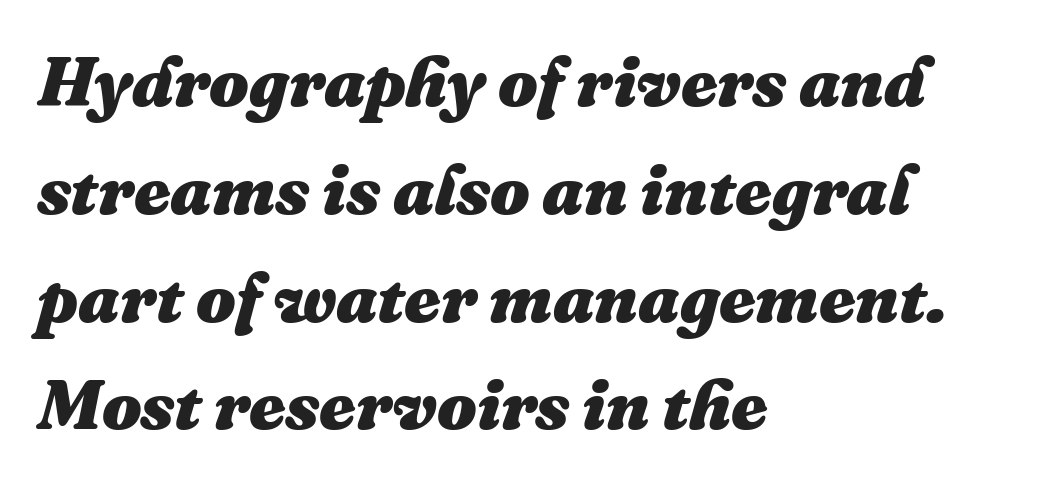
What's the leading like? Ordinary, nothing unusual. Underlining? Definitely not there. Looks like regular typesetting: each glyph gets only the width it needs. The typesetter chose a ragged-right arrangement here.
